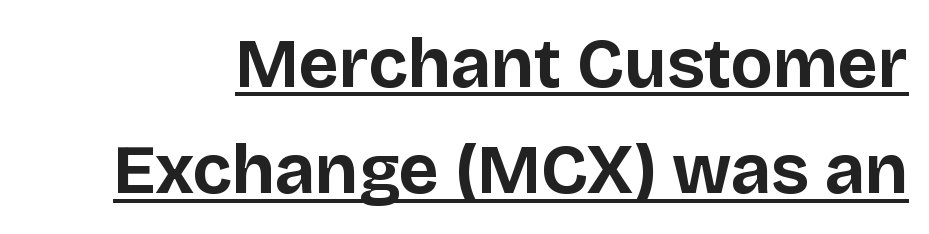
The image shows 70 px bold sans-serif type, upright; set normal line spacing (1.52x), normal letter spacing, underlined; low stroke contrast and a large x-height.
